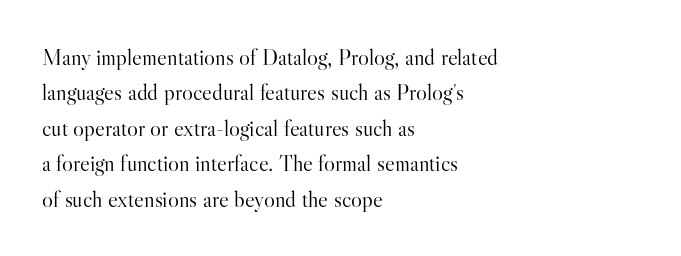
Q: Is the text bold? A: No.
Q: Is the text italic (slanted)? A: No, it is upright.
Q: Is the text underlined? A: No.
Q: How is the paragraph aligned? A: Left-aligned.
Q: Is the spacing between letters normal or unusually wide? A: Normal.
Q: Is the spacing between lines tight, normal or loose? A: Normal.
